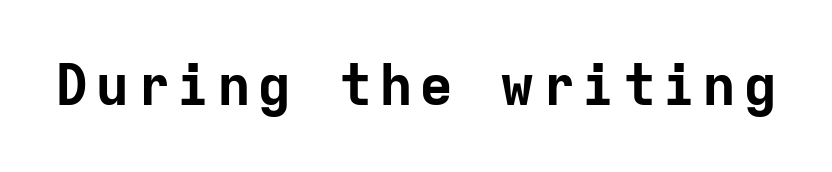
You could count columns in this text — the font is strictly monospaced. Check under the words: just untouched page. Serifs: no, the terminals of the letterforms are clean. Tall strokes in this sample are plumb rather than angled.
